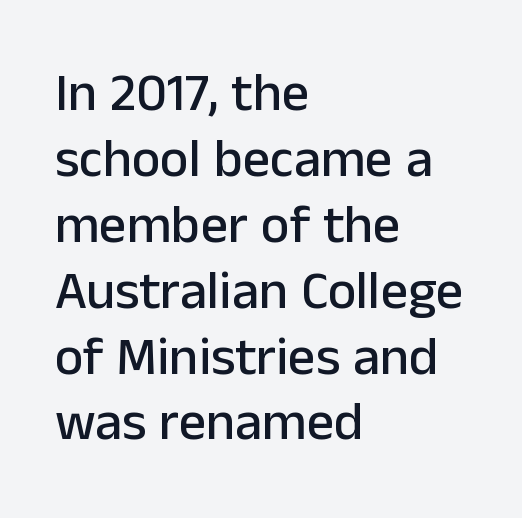
Q: Is the text italic (slanted)? A: No, it is upright.
Q: Is the typeface a serif or a sans-serif typeface? A: Sans-serif.
Q: Is the text underlined? A: No.
Q: How is the paragraph aligned? A: Left-aligned.
Q: Is the spacing between letters normal or unusually wide? A: Normal.
Q: Width (condensed, normal, or wide)? A: Normal.
Q: Stroke contrast? A: Low.
Q: x-height? A: Medium.
Q: Monospaced? A: No.
